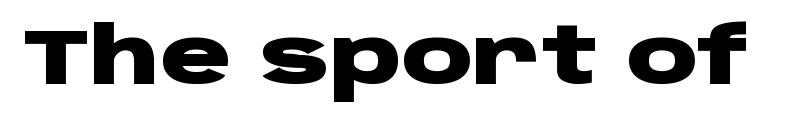
{"serif": "no", "italic": "no", "bold": "yes", "weight": "heavy", "width": "wide", "stroke_contrast": "low", "x_height": "large", "monospaced": "no", "underline": "no", "letter_spacing": "normal", "letter_spacing_em": 0.0, "glyph_px": 79}
